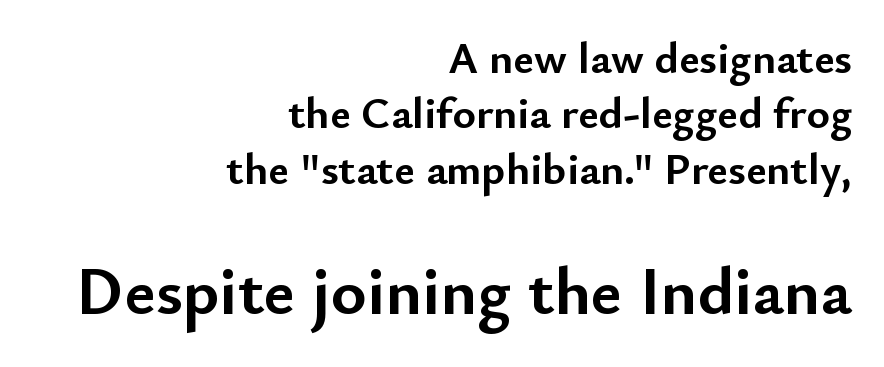
{"serif": "no", "italic": "no", "bold": "yes", "weight": "semibold", "width": "normal", "stroke_contrast": "low", "x_height": "small", "monospaced": "no", "underline": "no", "align": "right", "line_spacing_ratio": 1.23, "letter_spacing": "normal", "letter_spacing_em": 0.0, "larger_block": "second", "size_ratio": 1.51, "glyph_px": 68}
